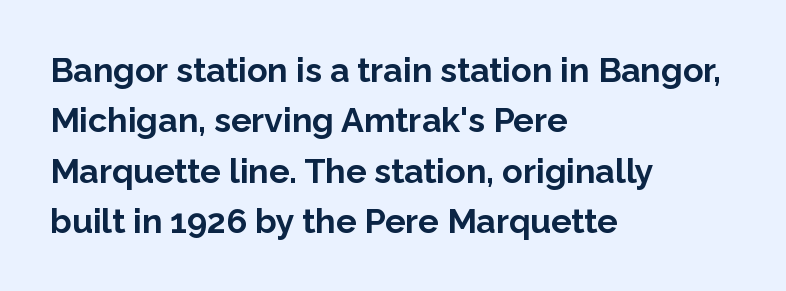
{"serif": "no", "italic": "no", "bold": "yes", "weight": "bold", "width": "normal", "stroke_contrast": "low", "x_height": "medium", "monospaced": "no", "underline": "no", "align": "left", "line_spacing": "normal", "line_spacing_ratio": 1.48, "letter_spacing": "normal", "letter_spacing_em": 0.0, "glyph_px": 34}
